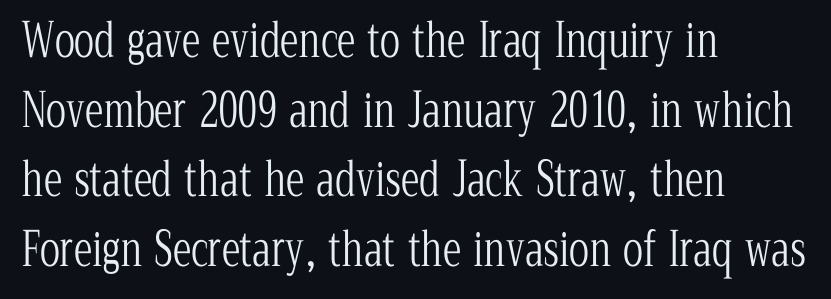
Q: Is the text bold? A: No.
Q: Is the text italic (slanted)? A: No, it is upright.
Q: Is the typeface a serif or a sans-serif typeface? A: Serif.
Q: Is the text underlined? A: No.
Q: How is the paragraph aligned? A: Left-aligned.
Q: Is the spacing between letters normal or unusually wide? A: Normal.
Q: Is the spacing between lines tight, normal or loose? A: Normal.
Q: Width (condensed, normal, or wide)? A: Condensed.
Q: Stroke contrast? A: Low.
Q: x-height? A: Medium.
Q: Monospaced? A: No.
